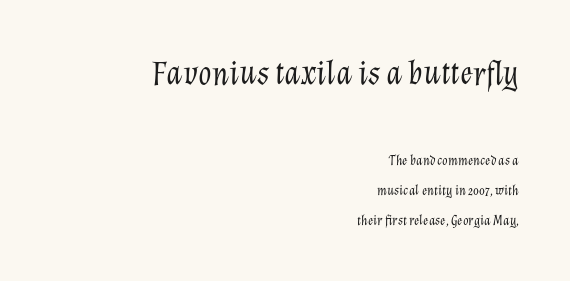
This block would shrink considerably if given ordinary leading; it's expanded now. Spacing between characters is what you'd get straight out of the box. Observe the lean: these are italic letterforms. Just letters on the line, the space beneath them empty.
